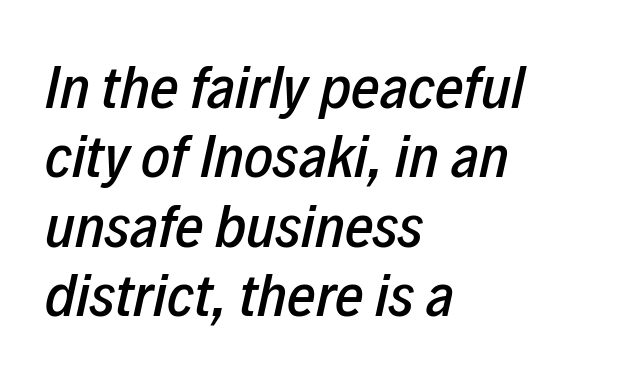
The image shows 62 px condensed type, italic (leaning right); set left-aligned, tight line spacing (1.12x), normal letter spacing, not underlined; low stroke contrast and a medium x-height.
